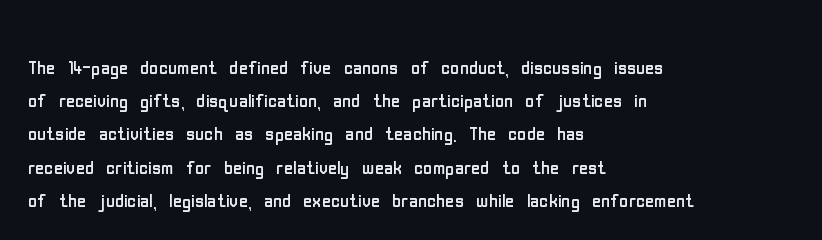
These lines sit exactly where default settings would place them. Decoration check: the copy has no underline. The typeface has the unassuming heft of standard copy or less. Horizontal alignment here is leftward, the default for most running prose.
